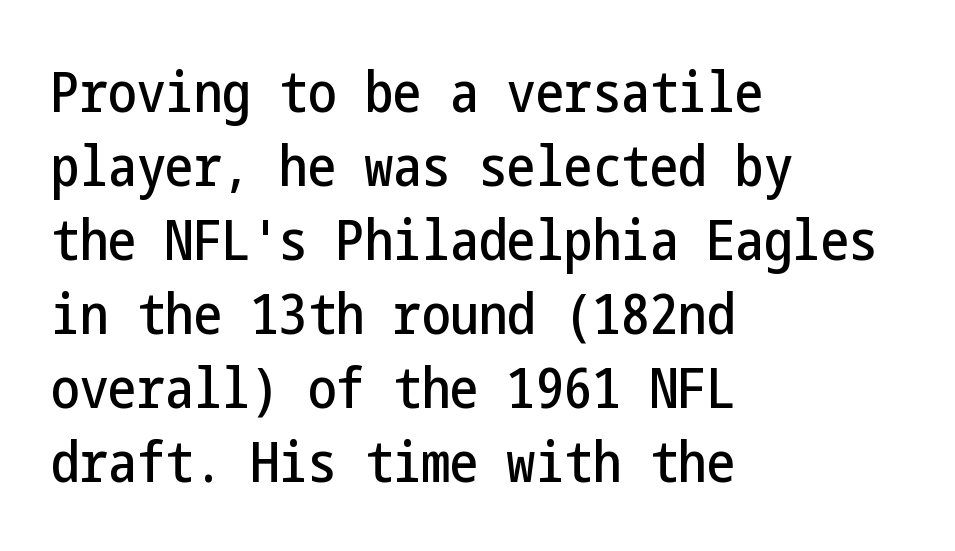
{"serif": "no", "italic": "no", "width": "condensed", "stroke_contrast": "low", "x_height": "medium", "underline": "no", "align": "left", "line_spacing": "normal", "line_spacing_ratio": 1.3, "letter_spacing": "normal", "letter_spacing_em": 0.0, "glyph_px": 57}
